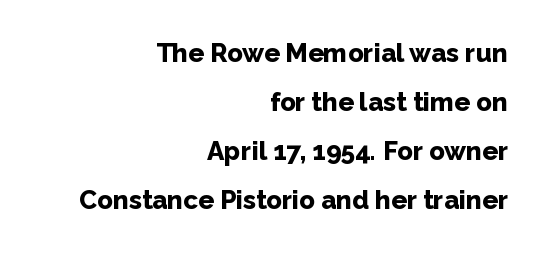
Q: Is the text bold? A: Yes.
Q: Is the text italic (slanted)? A: No, it is upright.
Q: Is the text underlined? A: No.
Q: How is the paragraph aligned? A: Right-aligned.
Q: Is the spacing between letters normal or unusually wide? A: Normal.
